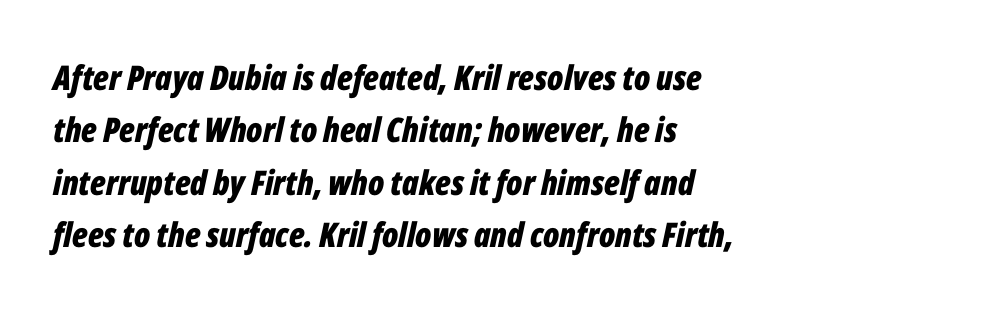
The image shows 34 px bold, condensed type, italic (leaning right); set left-aligned, normal line spacing (1.54x), normal letter spacing, not underlined; low stroke contrast and a medium x-height.
